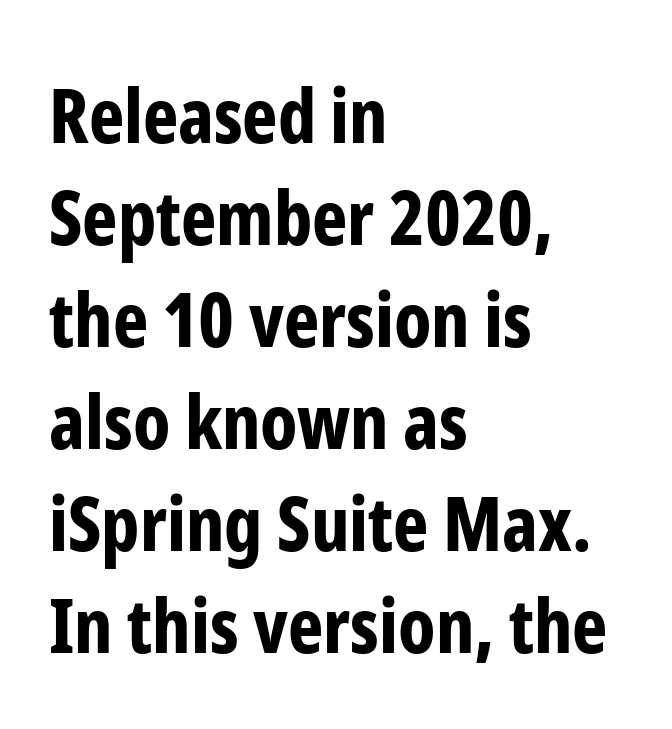
{"serif": "no", "italic": "no", "bold": "yes", "weight": "bold", "width": "condensed", "stroke_contrast": "low", "x_height": "medium", "monospaced": "no", "underline": "no", "align": "left", "line_spacing": "normal", "line_spacing_ratio": 1.36, "letter_spacing": "normal", "letter_spacing_em": 0.0, "glyph_px": 75}
